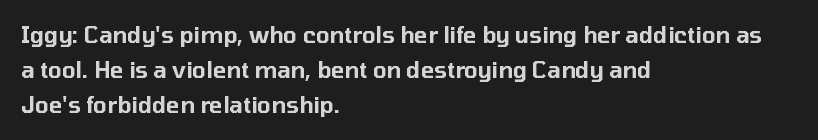
The face used here is rendered with its standard letterfit. A bare baseline throughout the passage. The compositor pushed each line to the left boundary. Regarding leading, the lines here are spaced in the standard way.
